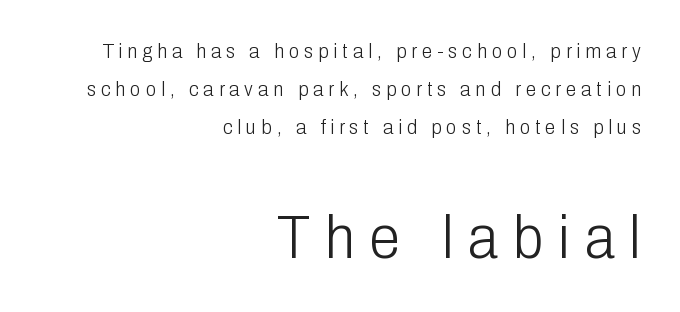
{"serif": "no", "italic": "no", "bold": "no", "weight": "light", "width": "condensed", "stroke_contrast": "low", "x_height": "medium", "monospaced": "no", "underline": "no", "align": "right", "line_spacing_ratio": 1.82, "letter_spacing": "wide", "letter_spacing_em": 0.24, "larger_block": "second", "size_ratio": 2.95, "glyph_px": 62}
